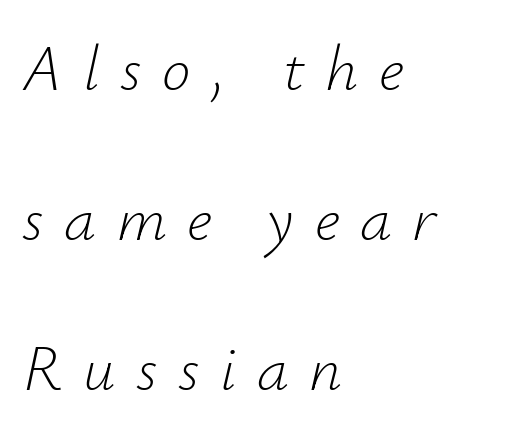
The image shows 64 px light type, italic (leaning right); set left-aligned, loose line spacing (2.34x), unusually wide letter spacing (+0.32 em), not underlined; low stroke contrast and a small x-height.
